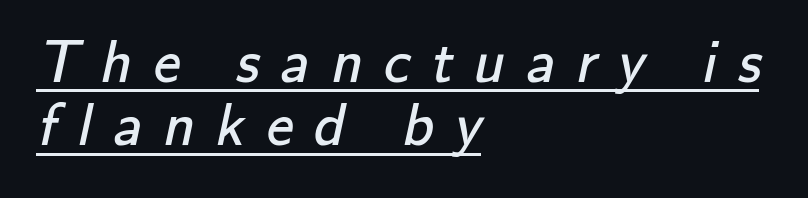
{"serif": "no", "bold": "no", "weight": "regular", "width": "normal", "stroke_contrast": "low", "x_height": "small", "monospaced": "no", "underline": "yes", "align": "left", "line_spacing": "tight", "line_spacing_ratio": 1.04, "letter_spacing": "wide", "letter_spacing_em": 0.34, "glyph_px": 61}
